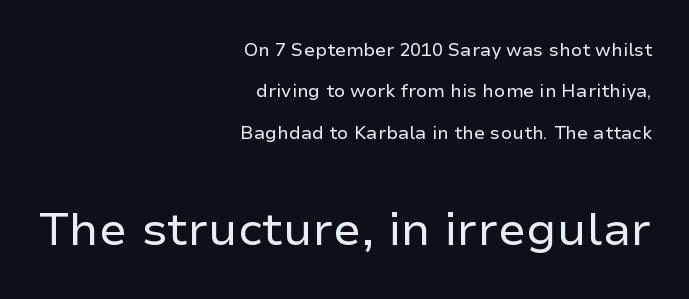
{"serif": "no", "italic": "no", "bold": "no", "weight": "regular", "width": "normal", "stroke_contrast": "low", "x_height": "medium", "monospaced": "no", "underline": "no", "align": "right", "line_spacing": "loose", "line_spacing_ratio": 2.3, "letter_spacing": "normal", "letter_spacing_em": 0.0, "larger_block": "second", "size_ratio": 2.56, "glyph_px": 46}
